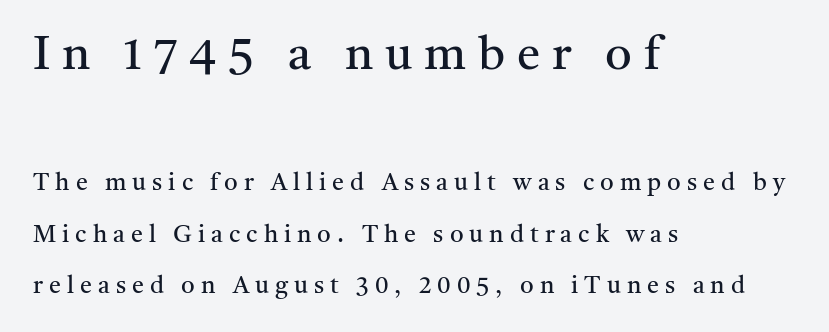
{"serif": "yes", "italic": "no", "bold": "no", "weight": "regular", "width": "normal", "stroke_contrast": "medium", "x_height": "medium", "monospaced": "no", "underline": "no", "align": "left", "line_spacing": "loose", "line_spacing_ratio": 2.14, "letter_spacing": "wide", "letter_spacing_em": 0.25, "larger_block": "first", "size_ratio": 1.96, "glyph_px": 47}
